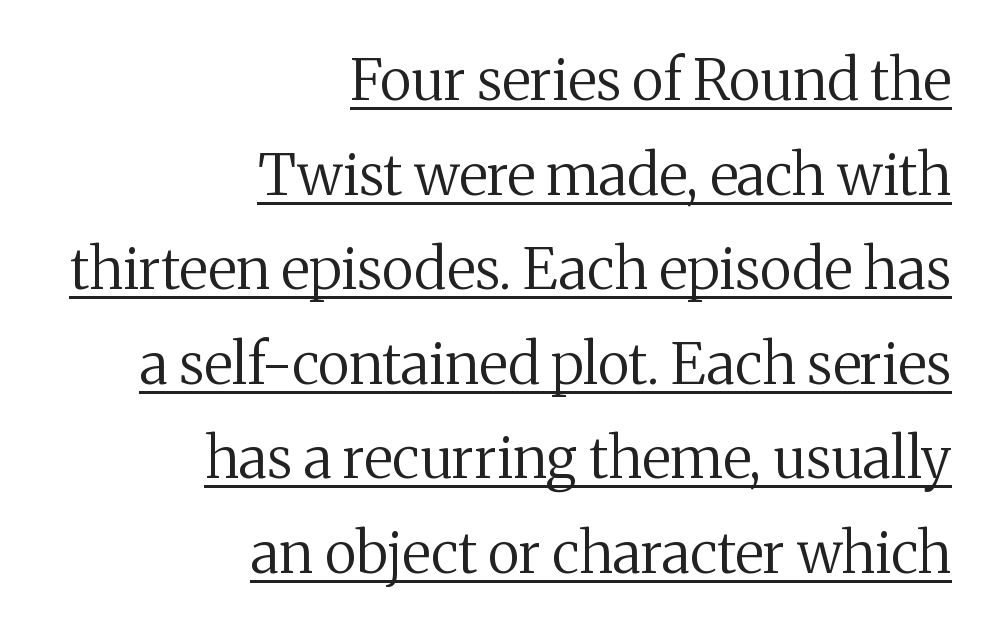
Q: Is the text bold? A: No.
Q: Is the text italic (slanted)? A: No, it is upright.
Q: Is the typeface a serif or a sans-serif typeface? A: Serif.
Q: Is the text underlined? A: Yes.
Q: How is the paragraph aligned? A: Right-aligned.
Q: Is the spacing between letters normal or unusually wide? A: Normal.
Q: Is the spacing between lines tight, normal or loose? A: Normal.
Q: Width (condensed, normal, or wide)? A: Normal.
Q: Stroke contrast? A: Medium.
Q: x-height? A: Medium.
Q: Monospaced? A: No.
